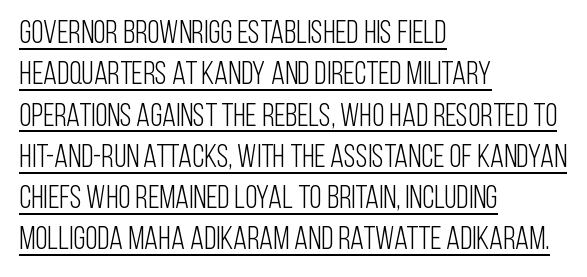
{"serif": "no", "italic": "no", "bold": "no", "weight": "light", "width": "condensed", "stroke_contrast": "low", "x_height": "large", "monospaced": "no", "underline": "yes", "align": "left", "line_spacing": "normal", "line_spacing_ratio": 1.29, "letter_spacing": "normal", "letter_spacing_em": 0.0, "glyph_px": 32}
